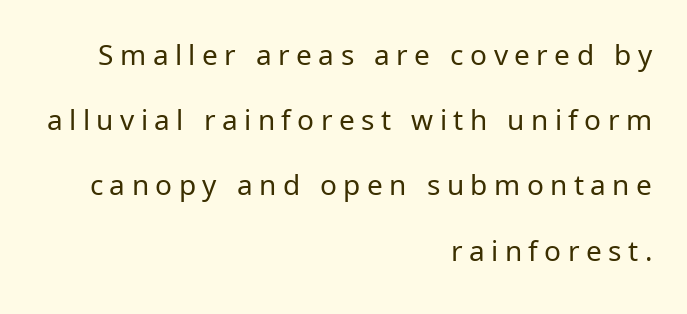
The image shows 28 px regular-weight sans-serif type, upright; set right-aligned, loose line spacing (2.33x), unusually wide letter spacing (+0.23 em), not underlined; low stroke contrast and a medium x-height.
